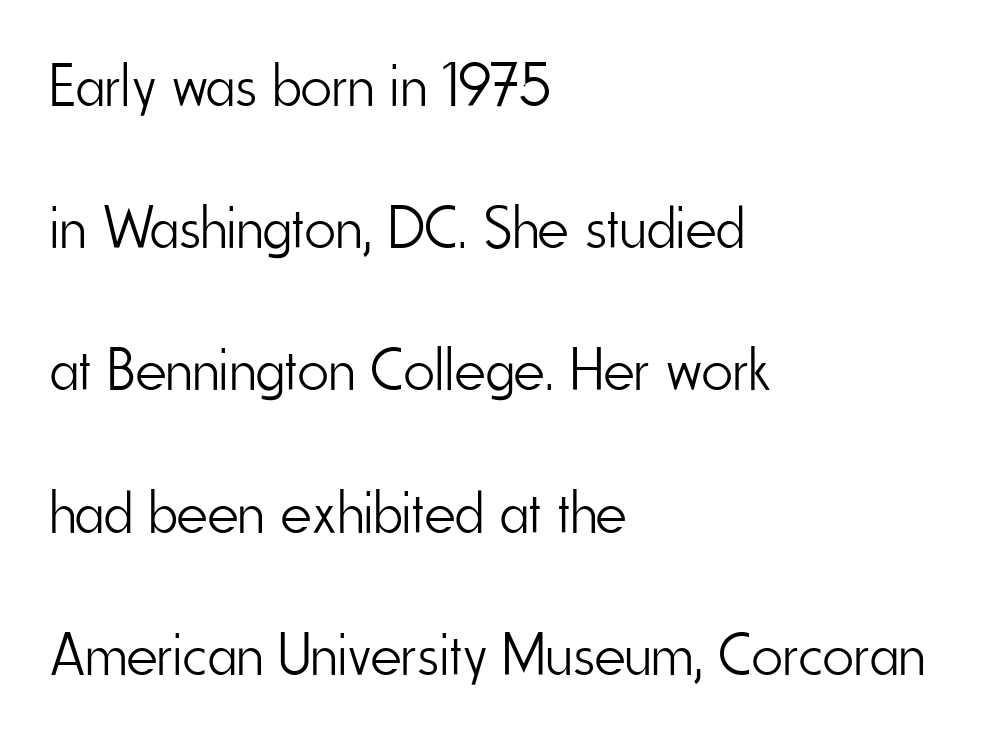
The image shows 60 px light, condensed sans-serif type, upright; set left-aligned, loose line spacing (2.37x), normal letter spacing, not underlined; low stroke contrast and a small x-height.
